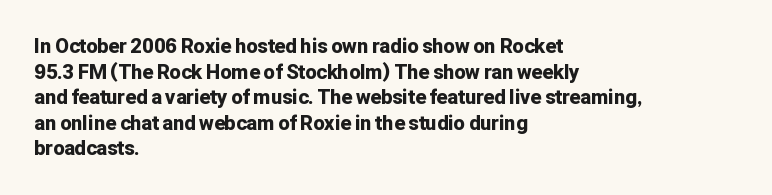
The letters stand straight up with perfectly vertical stems. The space directly below the letters is spotless. Letter spacing: default. Bold? Absolutely — the strokes are thick and heavy. The leading is moderate, giving the passage an even texture. The lines in this sample share a left origin and differ only in where they stop.
